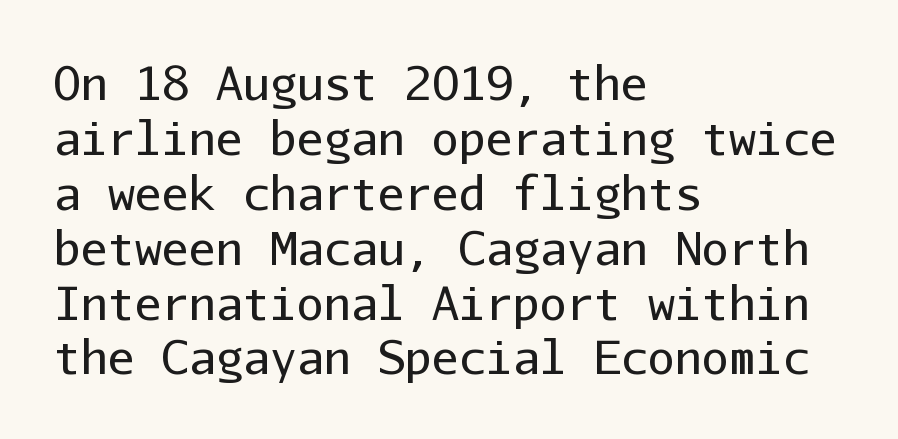
The image shows 45 px regular-weight sans-serif type, upright, monospaced; set left-aligned, line spacing 1.22x, normal letter spacing, not underlined; low stroke contrast and a medium x-height.
